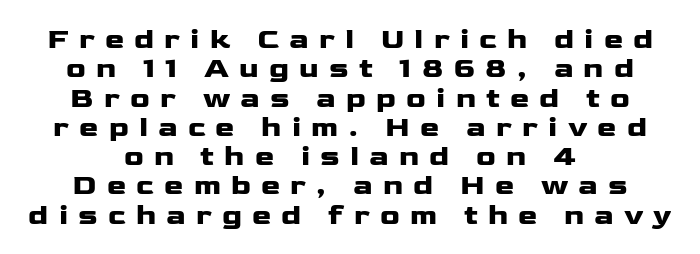
{"serif": "no", "italic": "no", "bold": "yes", "weight": "heavy", "width": "wide", "stroke_contrast": "low", "x_height": "medium", "monospaced": "no", "underline": "no", "align": "center", "line_spacing": "tight", "line_spacing_ratio": 1.01, "letter_spacing": "wide", "letter_spacing_em": 0.35, "glyph_px": 29}
